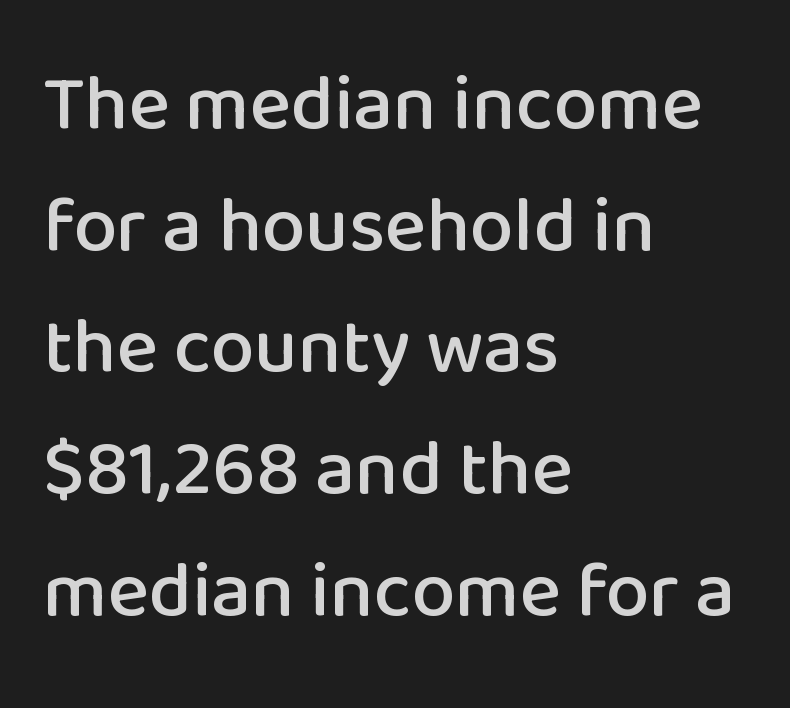
You can tell from the bare stems that sans-serif type was used. Regular leading. Observe the ordinary spacing: letters are neighbours, not strangers. It's the straight-up-and-down kind of type.
